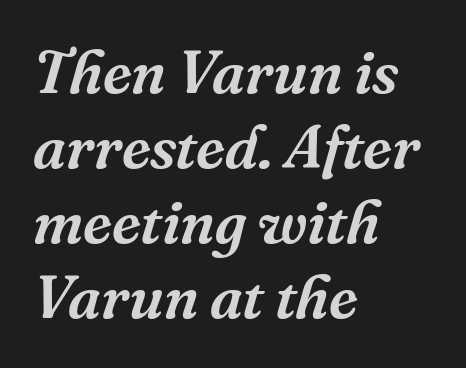
Yep, those are serifs on the letters. Posture: slanted. Proportional: the letters do not fall into vertical columns. Type without underlining. Here the glyphs are tracked normally, forming tight word shapes. A classic flush-left, rag-right setting is used for this passage.
